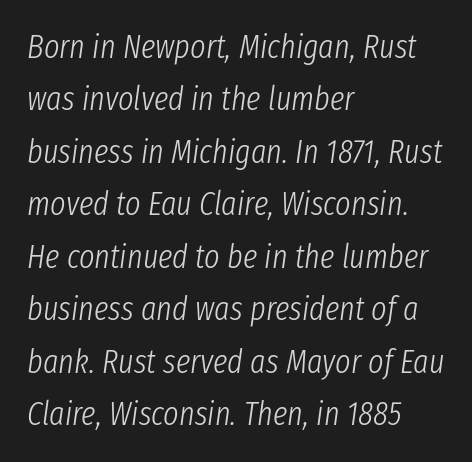
The strokes are not fattened; the text isn't bold. One glance says typical: line gaps are just what's usual. The rendering keeps characters at their native spacing. Honestly, there is no underline to notice here at all.
